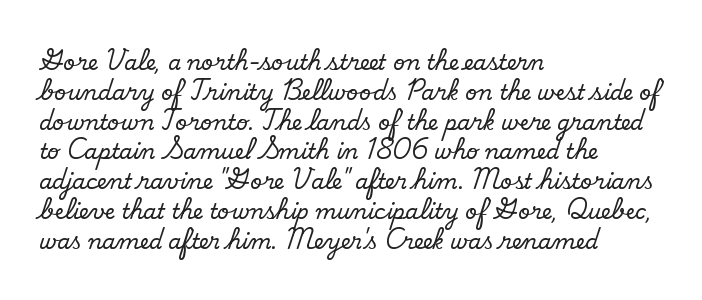
Q: Is the text bold? A: No.
Q: Is the text underlined? A: No.
Q: How is the paragraph aligned? A: Left-aligned.
Q: Is the spacing between letters normal or unusually wide? A: Normal.
Q: Is the spacing between lines tight, normal or loose? A: Normal.
